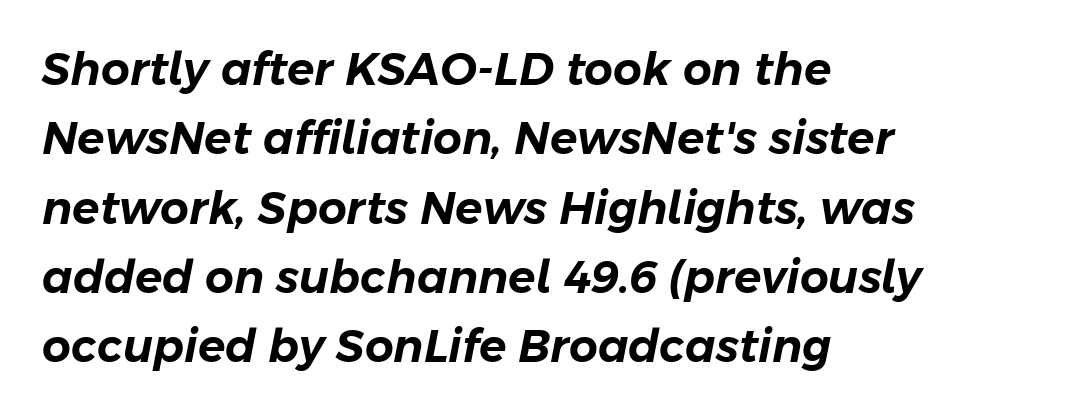
The image shows 45 px text type, italic (leaning right); set left-aligned, normal line spacing (1.54x), normal letter spacing, not underlined; low stroke contrast and a medium x-height.
